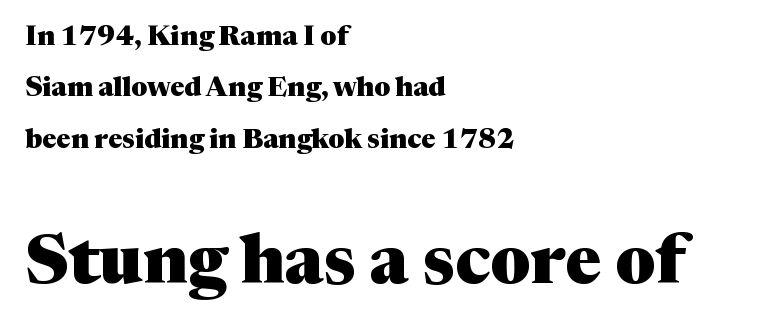
The image shows 68 px heavy serif type, upright; set left-aligned, loose line spacing (1.9x), normal letter spacing, not underlined; the second (bottom) block is 2.52x larger; medium stroke contrast and a medium x-height.
